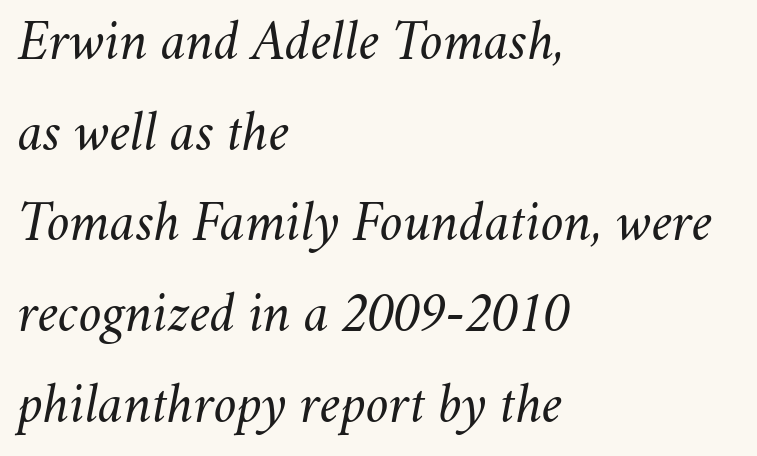
{"italic": "yes", "lean": "right", "slant_degrees": 11, "bold": "no", "weight": "regular", "width": "normal", "stroke_contrast": "medium", "x_height": "small", "monospaced": "no", "underline": "no", "align": "left", "line_spacing": "normal", "line_spacing_ratio": 1.62, "letter_spacing": "normal", "letter_spacing_em": 0.0, "glyph_px": 56}
